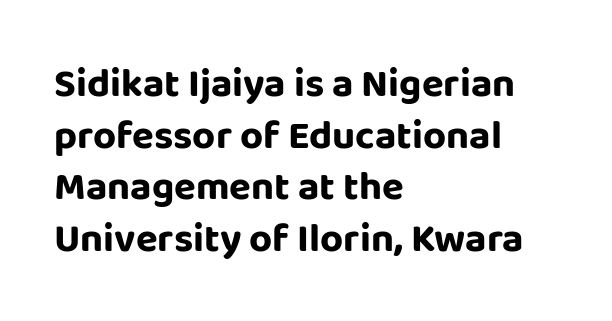
Note the varied advance widths — an 'i' is clearly narrower than an 'm'. I'd call this a sans setting — the letters go barefoot. Italic? Not at all — the glyphs are vertical. Does extra space separate the letters? No, they use regular spacing. Plain, unruled lines of type. The text block is weighted toward the left margin, trailing off unevenly rightward.
